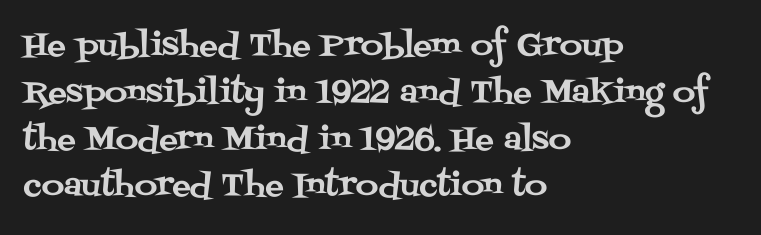
The image shows 31 px serif type, upright; set left-aligned, normal line spacing (1.51x), normal letter spacing, not underlined; medium stroke contrast and a large x-height.
